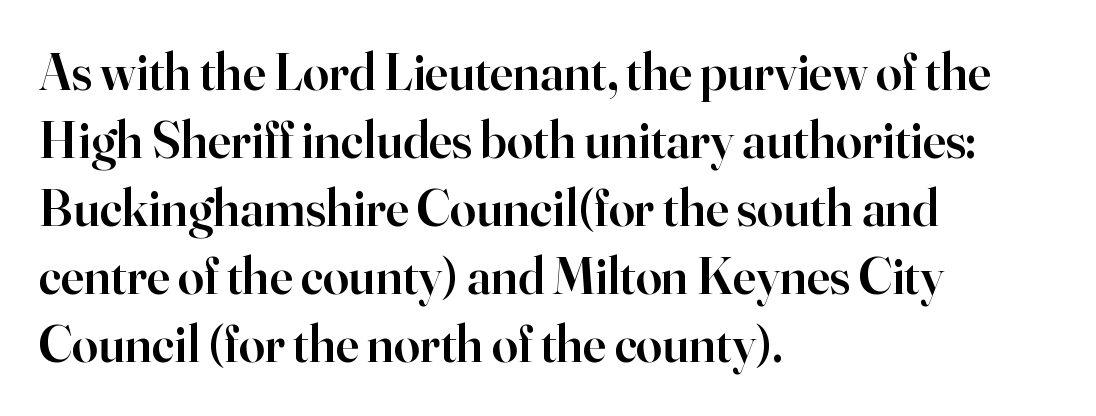
{"serif": "yes", "italic": "no", "bold": "semi", "weight": "semibold", "width": "normal", "stroke_contrast": "high", "x_height": "small", "monospaced": "no", "underline": "no", "align": "left", "line_spacing": "normal", "line_spacing_ratio": 1.31, "letter_spacing": "normal", "letter_spacing_em": 0.0, "glyph_px": 52}
